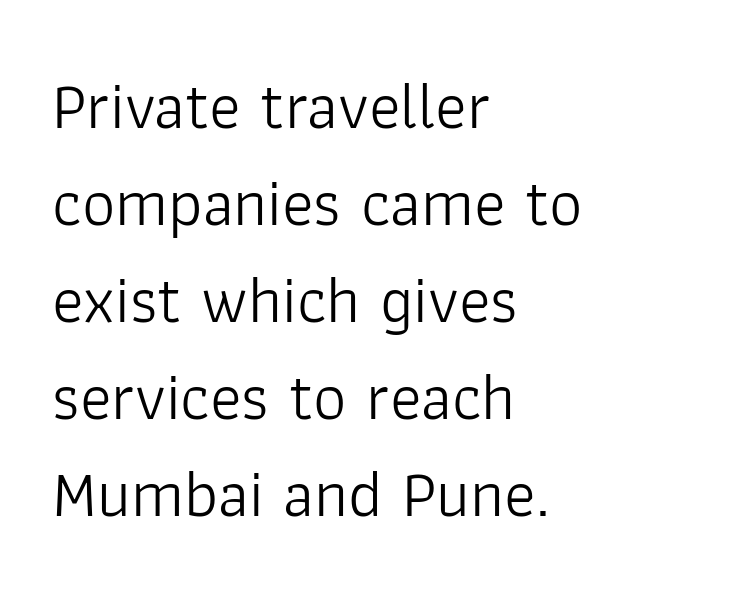
The image shows 66 px light sans-serif type, upright; set left-aligned, normal line spacing (1.47x), normal letter spacing, not underlined; low stroke contrast and a medium x-height.
